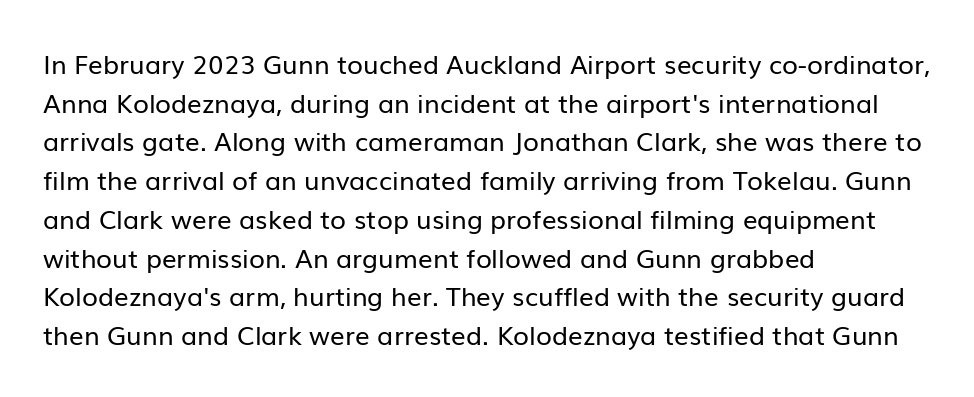
The image shows 26 px text type, upright; set left-aligned, normal line spacing (1.49x), normal letter spacing, not underlined.
